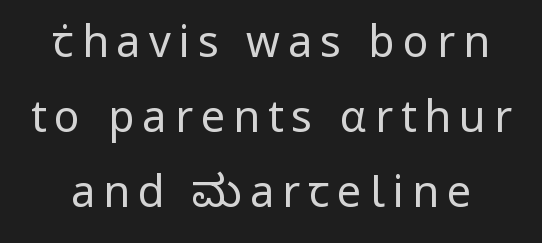
Q: Is the text bold? A: No.
Q: Is the text italic (slanted)? A: No, it is upright.
Q: Is the typeface a serif or a sans-serif typeface? A: Sans-serif.
Q: Is the text underlined? A: No.
Q: Width (condensed, normal, or wide)? A: Normal.
Q: Stroke contrast? A: Low.
Q: x-height? A: Medium.
Q: Monospaced? A: No.
